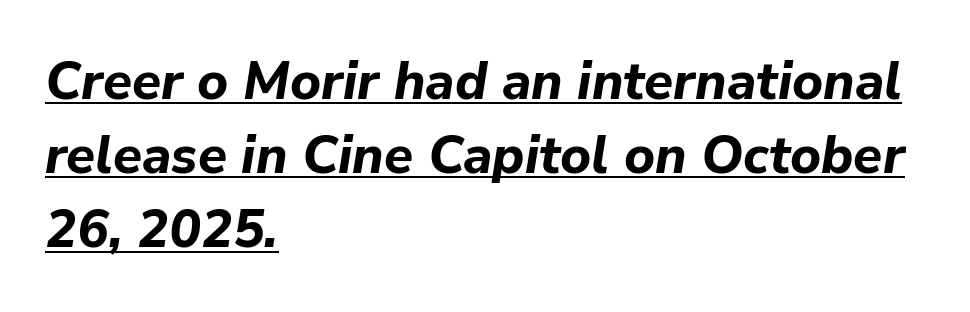
{"italic": "yes", "lean": "right", "slant_degrees": 9, "bold": "yes", "weight": "bold", "width": "normal", "stroke_contrast": "low", "x_height": "medium", "monospaced": "no", "underline": "yes", "align": "left", "line_spacing": "normal", "line_spacing_ratio": 1.4, "letter_spacing": "normal", "letter_spacing_em": 0.0, "glyph_px": 53}
